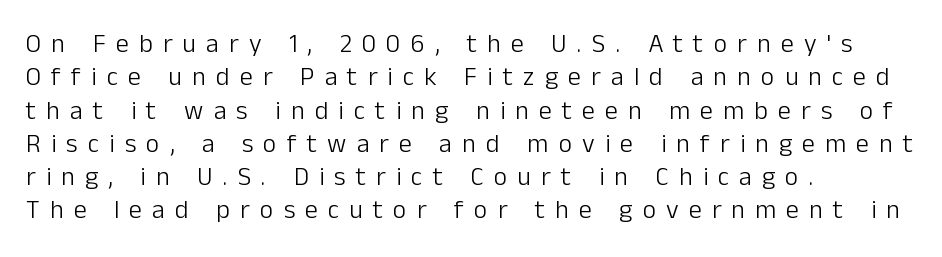
The image shows 26 px text type, upright; set left-aligned, normal line spacing (1.28x), unusually wide letter spacing (+0.39 em), not underlined.
